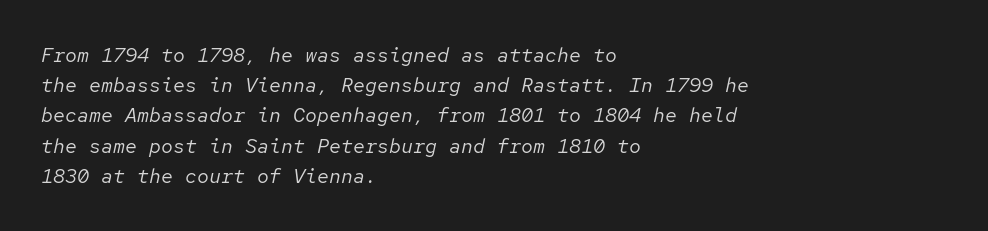
Q: Is the text bold? A: No.
Q: Is the text italic (slanted)? A: Yes, it leans right by about 12 degrees.
Q: Is the text underlined? A: No.
Q: How is the paragraph aligned? A: Left-aligned.
Q: Is the spacing between letters normal or unusually wide? A: Normal.
Q: Is the spacing between lines tight, normal or loose? A: Normal.
